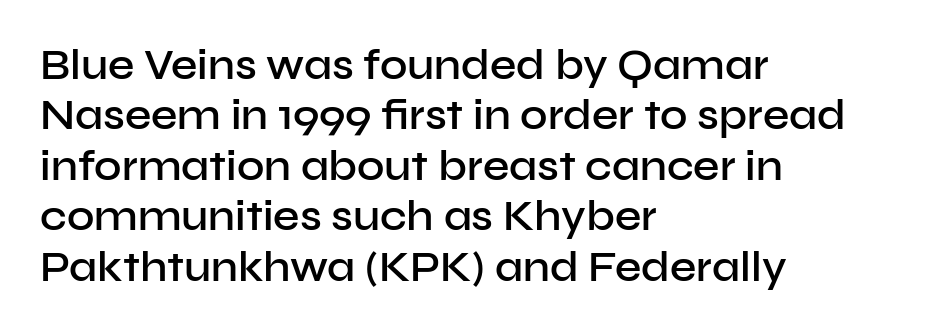
The image shows 42 px semibold sans-serif type, upright; set left-aligned, line spacing 1.2x, normal letter spacing, not underlined; low stroke contrast and a medium x-height.
